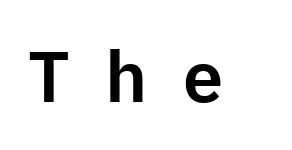
Q: Is the text italic (slanted)? A: No, it is upright.
Q: Is the typeface a serif or a sans-serif typeface? A: Sans-serif.
Q: Is the text underlined? A: No.
Q: Is the spacing between letters normal or unusually wide? A: Unusually wide.
Q: Width (condensed, normal, or wide)? A: Normal.
Q: Stroke contrast? A: Low.
Q: x-height? A: Medium.
Q: Monospaced? A: No.
